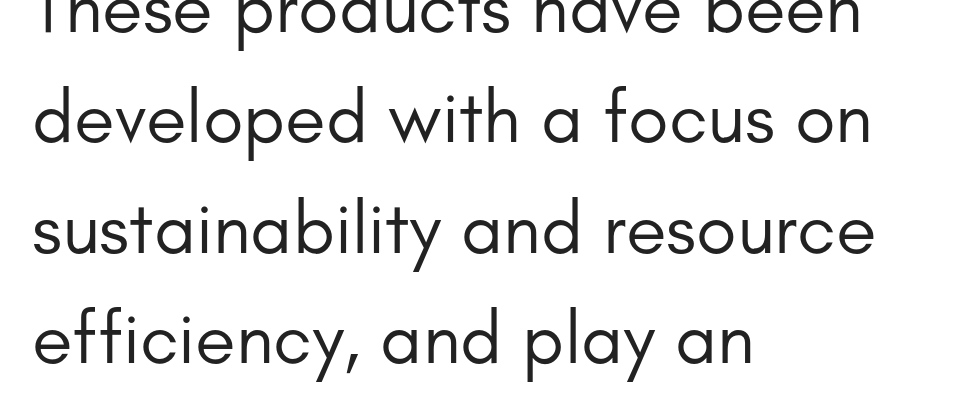
Each letter keeps its own natural width here, so spacing adapts to shape. Lines of text with bare space underneath. How would I describe the line gaps? Plain and ordinary. This is not heavy type; no bold has been used. Glyph-to-glyph distance matches everyday printed text.
